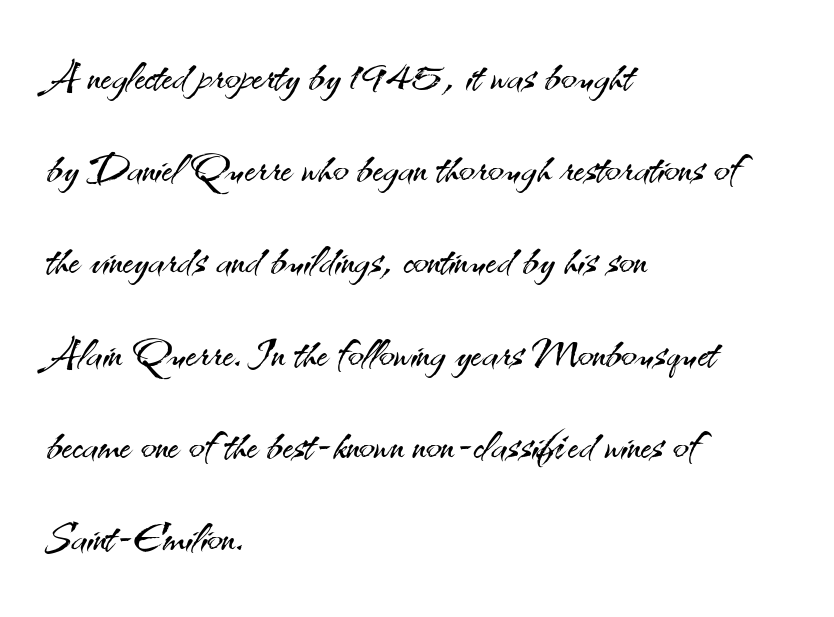
{"serif": "no", "bold": "no", "weight": "light", "width": "normal", "stroke_contrast": "medium", "x_height": "small", "monospaced": "no", "underline": "no", "align": "left", "line_spacing": "normal", "line_spacing_ratio": 1.59, "letter_spacing": "normal", "letter_spacing_em": 0.0, "glyph_px": 58}
